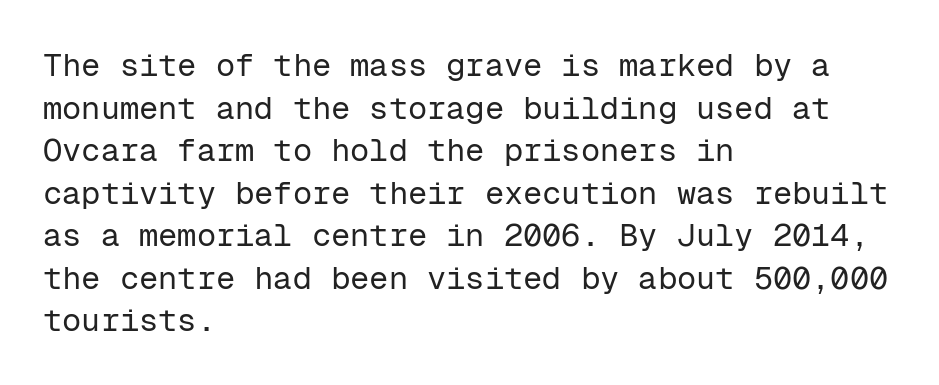
Descenders hang freely into open space. Ink coverage per letter is moderate at most. The letters stand straight up with perfectly vertical stems. Evenly set lines give the paragraph a standard silhouette. Tracking value appears to be zero — textbook default spacing. The letters march in equal steps, a hallmark of fixed-pitch type.
